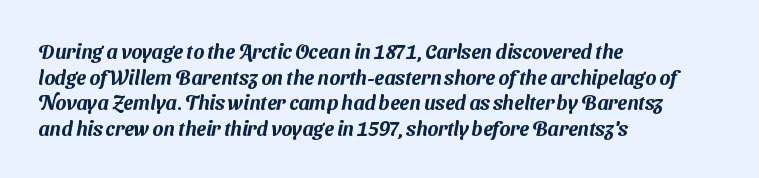
One-word summary of the alignment: left. Only glyphs here, with clear space below each row. What's the leading like? Ordinary, nothing unusual. The horizontal fit of the characters is conventional and even.
